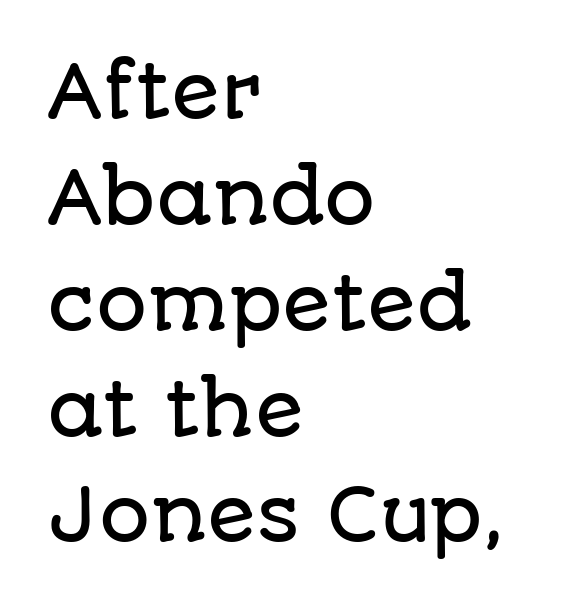
The image shows 72 px sans-serif type, upright; set left-aligned, normal line spacing (1.47x), normal letter spacing, not underlined; low stroke contrast and a large x-height.
